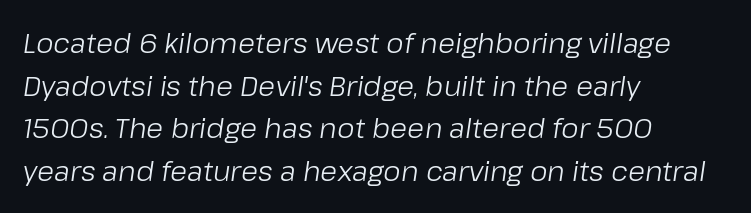
Q: Is the text bold? A: No.
Q: Is the text italic (slanted)? A: Yes, it leans right by about 8 degrees.
Q: Is the text underlined? A: No.
Q: How is the paragraph aligned? A: Left-aligned.
Q: Is the spacing between letters normal or unusually wide? A: Normal.
Q: Is the spacing between lines tight, normal or loose? A: Normal.
Q: Width (condensed, normal, or wide)? A: Normal.
Q: Stroke contrast? A: Low.
Q: x-height? A: Medium.
Q: Monospaced? A: No.
